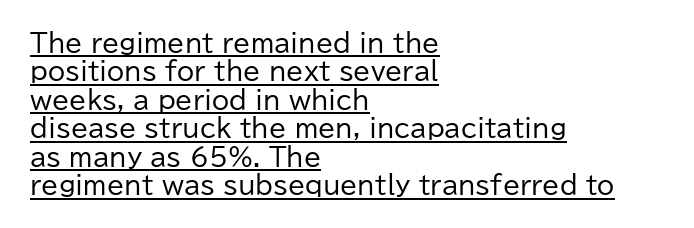
The image shows 25 px text type, upright; set left-aligned, tight line spacing (1.14x), normal letter spacing, underlined.
